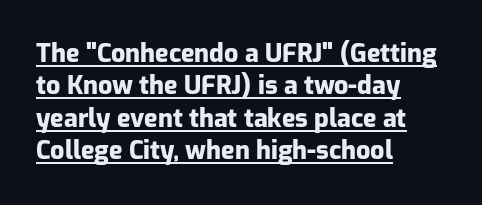
The image shows 25 px bold type, upright; set left-aligned, normal line spacing (1.3x), normal letter spacing, underlined.
